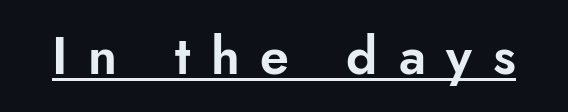
Are there feet on the stems? There aren't — it's a sans. You could not count columns in this text — the font is proportionally spaced. The words here are underlined. This is roman type, the default non-slanted kind. Students, note that the glyphs here are deliberately spaced far apart.
